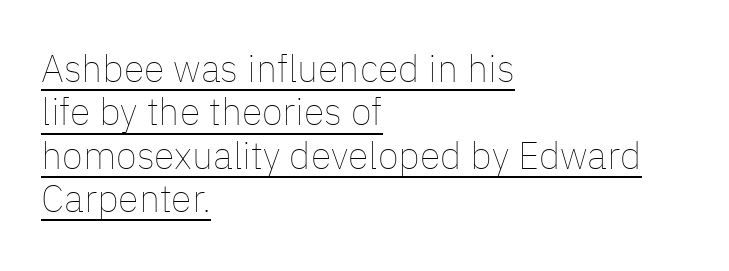
Q: Is the text bold? A: No.
Q: Is the text italic (slanted)? A: No, it is upright.
Q: Is the text underlined? A: Yes.
Q: How is the paragraph aligned? A: Left-aligned.
Q: Is the spacing between letters normal or unusually wide? A: Normal.
Q: Is the spacing between lines tight, normal or loose? A: Tight.
Q: Width (condensed, normal, or wide)? A: Normal.
Q: Stroke contrast? A: Low.
Q: x-height? A: Medium.
Q: Monospaced? A: No.
